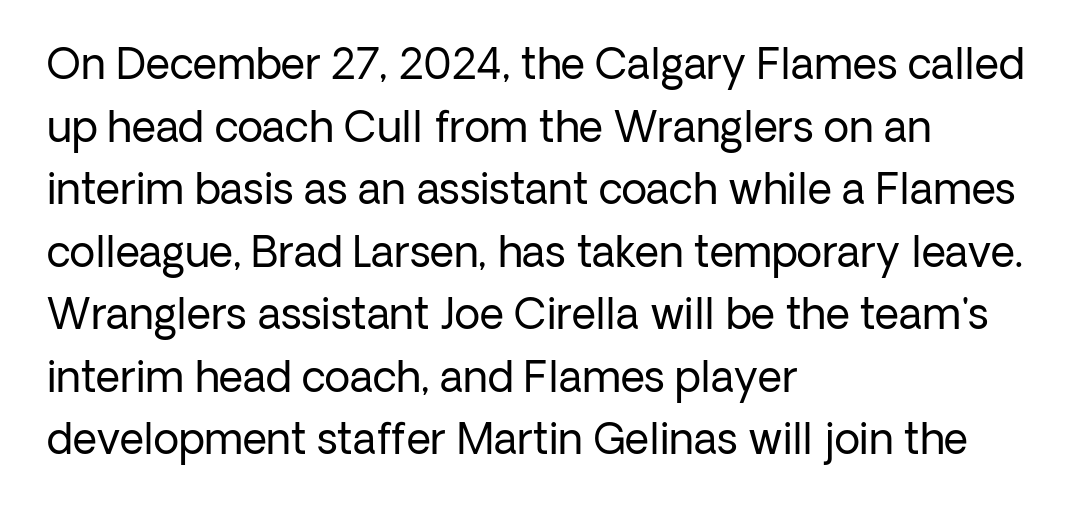
Stroke mass is kept to a normal reading level or below. The rendering shows plain stroke endings on the letterforms — a sans-serif design. Notice how the stems are strictly vertical — no italics here. The passage shown is not underscored anywhere.
